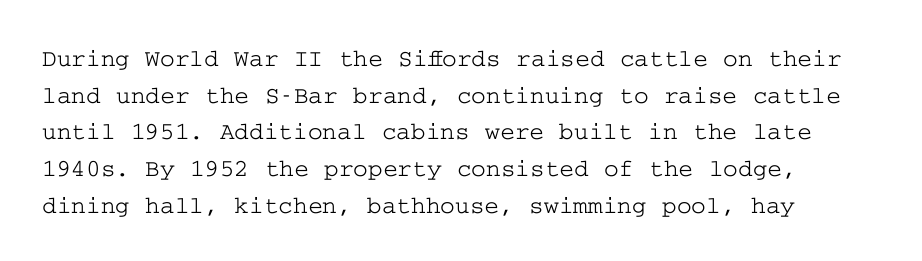
{"italic": "no", "underline": "no", "align": "left", "line_spacing": "normal", "line_spacing_ratio": 1.47, "letter_spacing": "normal", "letter_spacing_em": 0.0, "glyph_px": 25}
